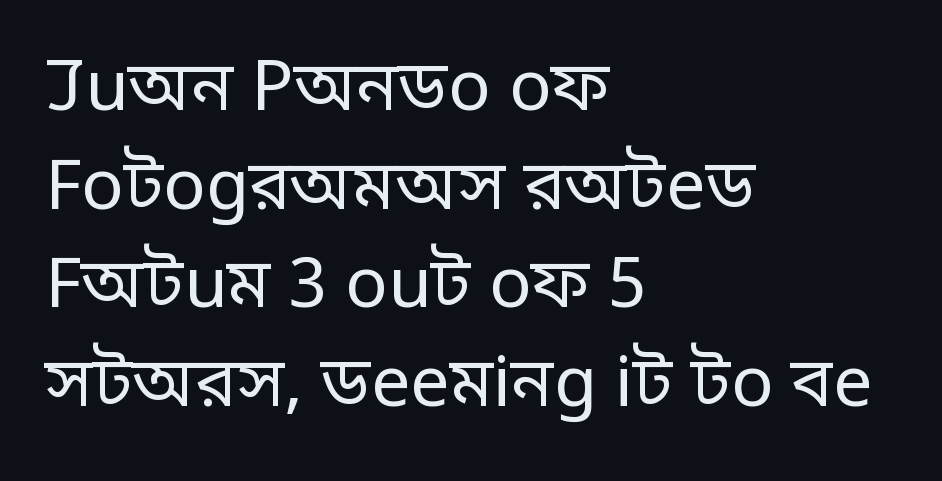
{"serif": "no", "italic": "no", "bold": "no", "weight": "regular", "width": "normal", "stroke_contrast": "low", "x_height": "large", "monospaced": "no", "underline": "no", "align": "left", "line_spacing": "normal", "line_spacing_ratio": 1.41, "letter_spacing": "normal", "letter_spacing_em": 0.0, "glyph_px": 70}
